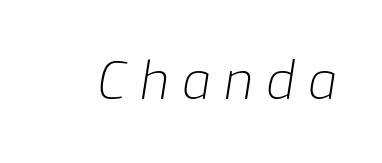
The image shows 51 px light type, italic (leaning right); set unusually wide letter spacing (+0.26 em), not underlined; low stroke contrast and a medium x-height.
